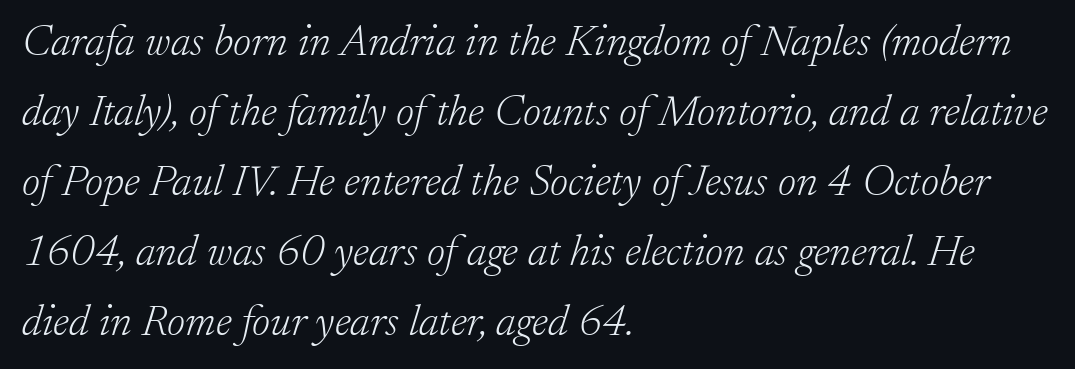
The image shows 44 px light serif type, italic (leaning right); set left-aligned, normal line spacing (1.59x), normal letter spacing, not underlined; low stroke contrast and a small x-height.
